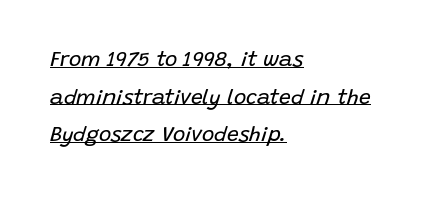
Weight: regular or lighter. Students, note that the glyphs here touch the page at normal intervals. Does the copy run flush right? No — it runs flush left. Characters are canted at an angle relative to the baseline's perpendicular.
